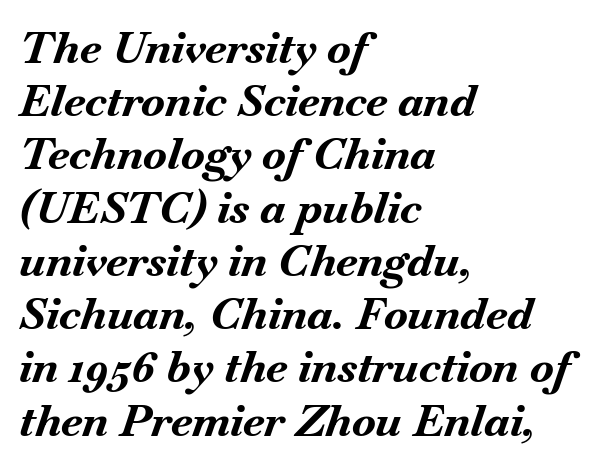
Q: Is the text bold? A: Yes.
Q: Is the text italic (slanted)? A: Yes, it leans right by about 18 degrees.
Q: Is the text underlined? A: No.
Q: How is the paragraph aligned? A: Left-aligned.
Q: Is the spacing between letters normal or unusually wide? A: Normal.
Q: Width (condensed, normal, or wide)? A: Normal.
Q: Stroke contrast? A: Medium.
Q: x-height? A: Small.
Q: Monospaced? A: No.
